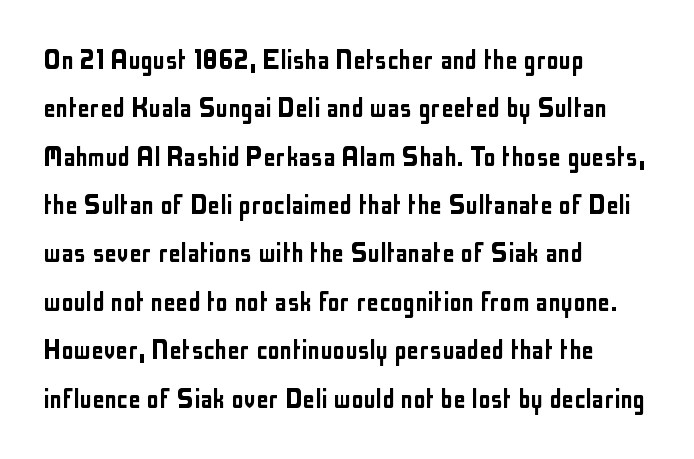
Q: Is the text italic (slanted)? A: No, it is upright.
Q: Is the typeface a serif or a sans-serif typeface? A: Sans-serif.
Q: Is the text underlined? A: No.
Q: How is the paragraph aligned? A: Left-aligned.
Q: Is the spacing between letters normal or unusually wide? A: Normal.
Q: Is the spacing between lines tight, normal or loose? A: Normal.
Q: Width (condensed, normal, or wide)? A: Condensed.
Q: Stroke contrast? A: Low.
Q: x-height? A: Medium.
Q: Monospaced? A: No.
